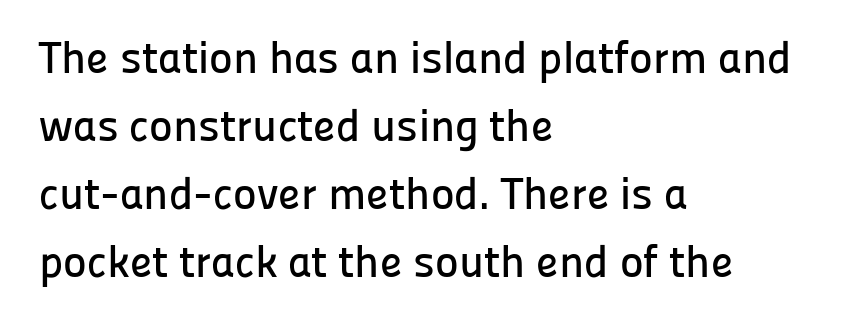
Q: Is the text italic (slanted)? A: No, it is upright.
Q: Is the typeface a serif or a sans-serif typeface? A: Sans-serif.
Q: Is the text underlined? A: No.
Q: How is the paragraph aligned? A: Left-aligned.
Q: Is the spacing between letters normal or unusually wide? A: Normal.
Q: Is the spacing between lines tight, normal or loose? A: Normal.
Q: Width (condensed, normal, or wide)? A: Normal.
Q: Stroke contrast? A: Low.
Q: x-height? A: Medium.
Q: Monospaced? A: No.
